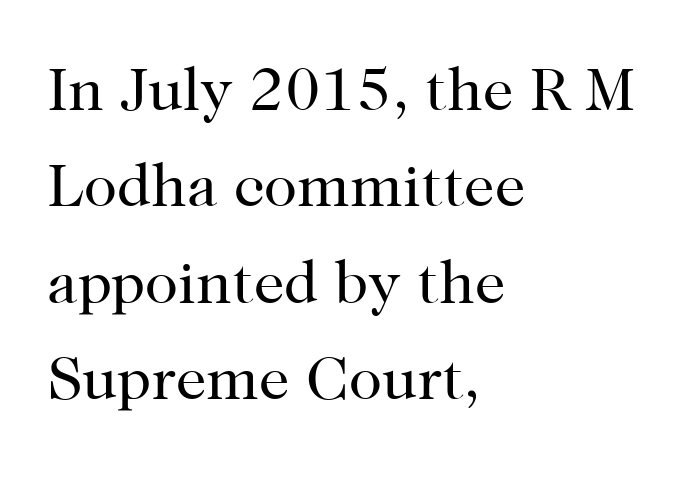
The image shows 61 px regular-weight serif type, upright; set left-aligned, normal line spacing (1.58x), normal letter spacing, not underlined; high stroke contrast and a medium x-height.
